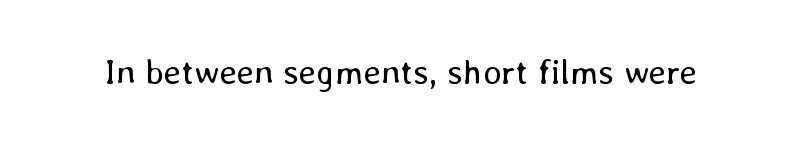
{"italic": "no", "bold": "no", "weight": "regular", "width": "normal", "stroke_contrast": "low", "x_height": "medium", "monospaced": "no", "underline": "no", "letter_spacing": "normal", "letter_spacing_em": 0.0, "glyph_px": 35}
